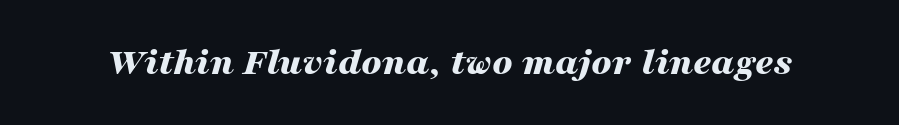
Q: Is the text bold? A: Yes.
Q: Is the text italic (slanted)? A: Yes, it leans right by about 16 degrees.
Q: Is the text underlined? A: No.
Q: Is the spacing between letters normal or unusually wide? A: Normal.
Q: Width (condensed, normal, or wide)? A: Wide.
Q: Stroke contrast? A: Medium.
Q: x-height? A: Medium.
Q: Monospaced? A: No.
